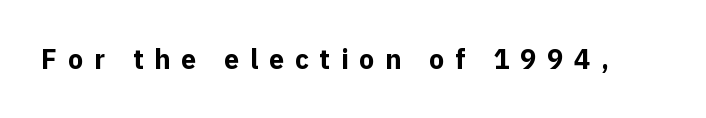
Q: Is the text bold? A: Yes.
Q: Is the text italic (slanted)? A: No, it is upright.
Q: Is the text underlined? A: No.
Q: Is the spacing between letters normal or unusually wide? A: Unusually wide.
